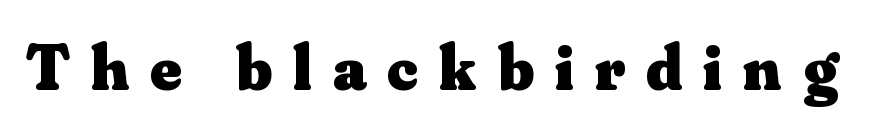
The image shows 66 px heavy serif type, upright; set unusually wide letter spacing (+0.32 em), not underlined; medium stroke contrast and a small x-height.
